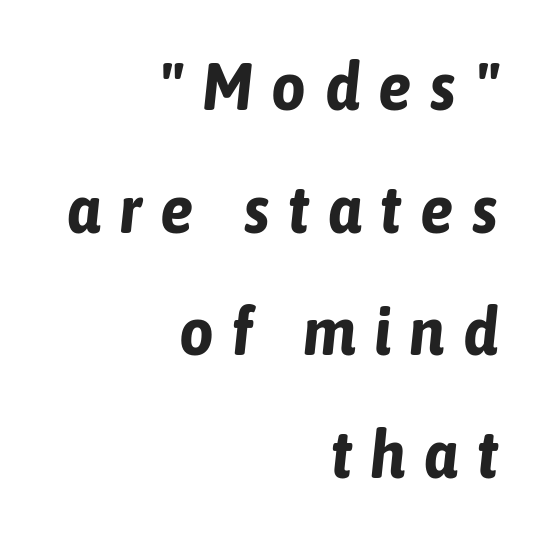
Notice how the stems are inclined rather than vertical — that's the hallmark of italics. Tracking here is generous; glyphs stand well apart from one another. Weight: bold. Quick note: underline off. The letters advance in unequal steps, a hallmark of proportional type.
